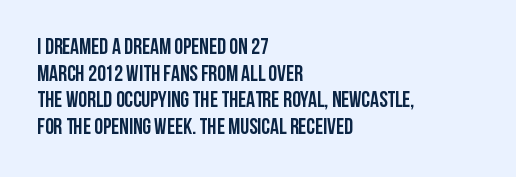
{"italic": "no", "bold": "yes", "underline": "no", "align": "left", "line_spacing_ratio": 1.21, "letter_spacing": "normal", "letter_spacing_em": 0.0, "glyph_px": 22}
